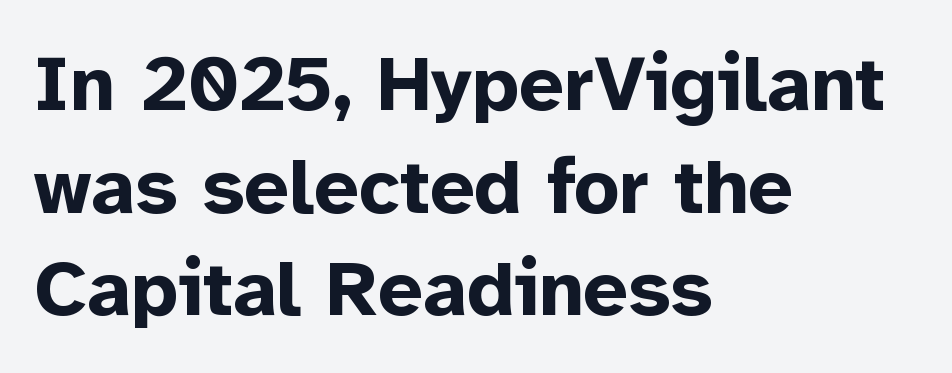
{"serif": "no", "italic": "no", "bold": "yes", "weight": "bold", "width": "normal", "stroke_contrast": "low", "x_height": "medium", "monospaced": "no", "underline": "no", "align": "left", "line_spacing": "normal", "line_spacing_ratio": 1.3, "letter_spacing": "normal", "letter_spacing_em": 0.0, "glyph_px": 79}
